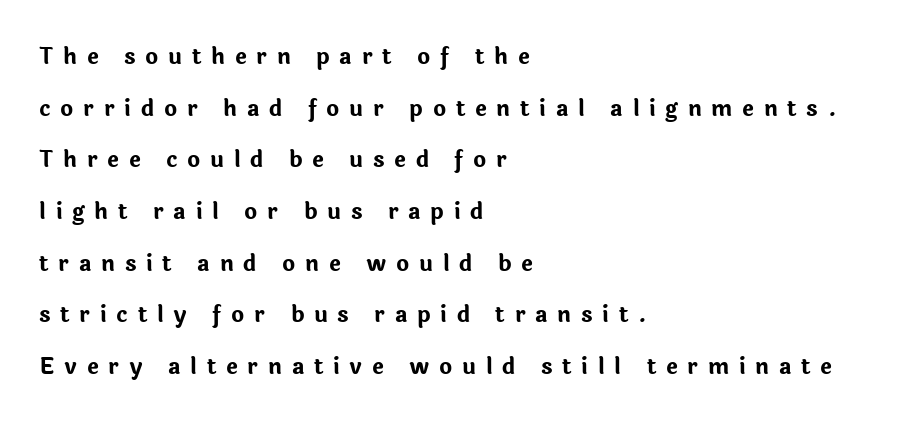
Successive baselines arrive slowly, with a big drop between each. A dark, heavy texture on the line: the type is bold. Tracking here is generous; glyphs stand well apart from one another. Rule under the text: the space is simply empty. The type sits square on the baseline with zero lean.
